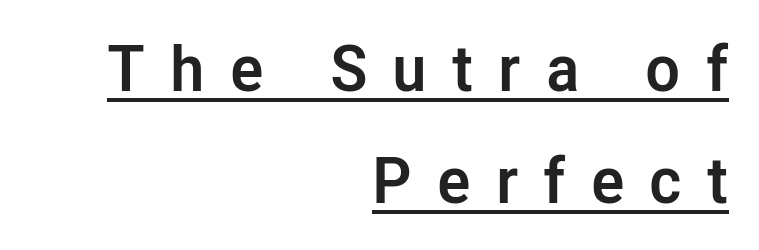
The image shows 64 px semibold sans-serif type, upright; set right-aligned, line spacing 1.75x, unusually wide letter spacing (+0.39 em), underlined; low stroke contrast and a medium x-height.
